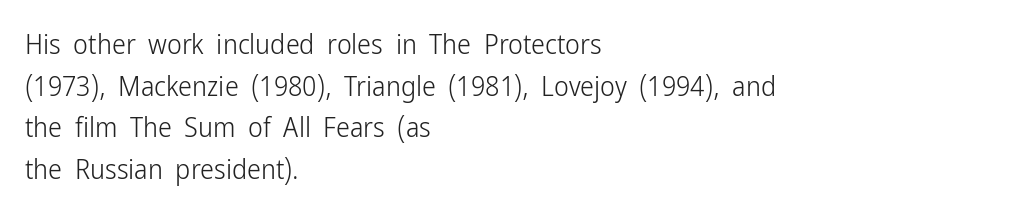
No extra tracking has been applied to these lines. Do the characters align in a grid? No, the font is proportional. The space beneath each line is pristine and unruled. Serif or sans? Sans — the stroke terminals are bare. Line spacing here is normal. Upright lettering throughout.
